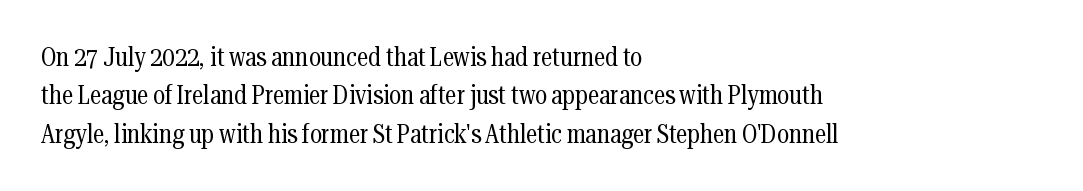
{"italic": "no", "bold": "no", "underline": "no", "align": "left", "line_spacing": "normal", "line_spacing_ratio": 1.48, "letter_spacing": "normal", "letter_spacing_em": 0.0, "glyph_px": 26}
